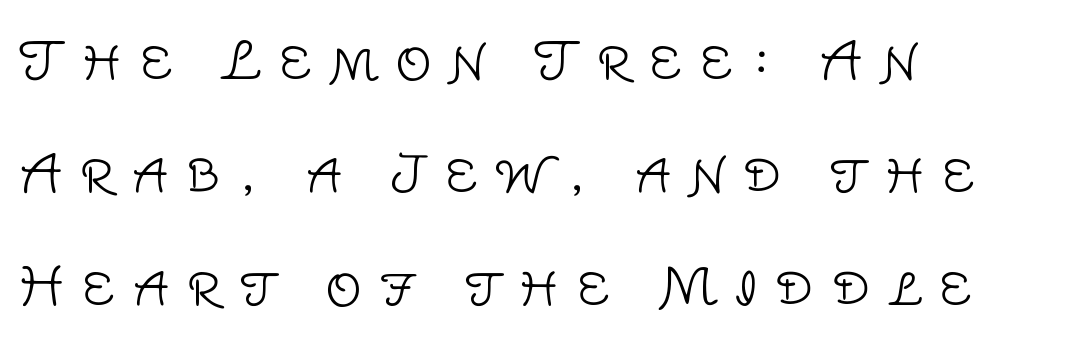
The image shows 51 px light sans-serif type; set left-aligned, loose line spacing (2.22x), unusually wide letter spacing (+0.34 em), not underlined; low stroke contrast and a large x-height.
